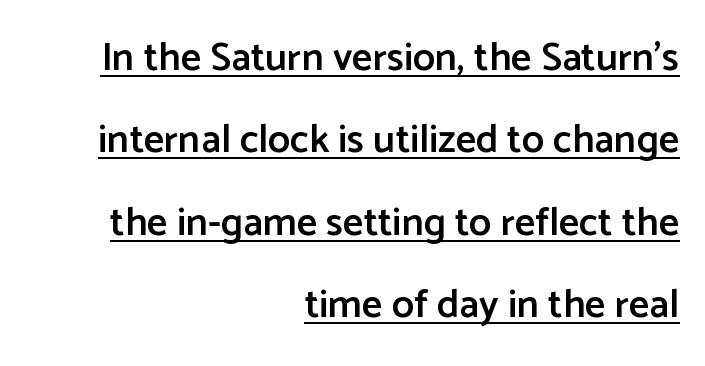
{"serif": "no", "italic": "no", "bold": "semi", "weight": "semibold", "width": "normal", "stroke_contrast": "low", "x_height": "medium", "monospaced": "no", "underline": "yes", "align": "right", "line_spacing": "loose", "line_spacing_ratio": 2.06, "letter_spacing": "normal", "letter_spacing_em": 0.0, "glyph_px": 40}
